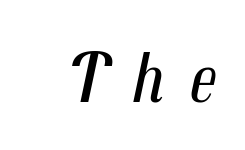
Q: Is the text bold? A: No.
Q: Is the text italic (slanted)? A: Yes, it leans right by about 12 degrees.
Q: Is the text underlined? A: No.
Q: Is the spacing between letters normal or unusually wide? A: Unusually wide.
Q: Width (condensed, normal, or wide)? A: Condensed.
Q: Stroke contrast? A: Medium.
Q: x-height? A: Medium.
Q: Monospaced? A: No.
